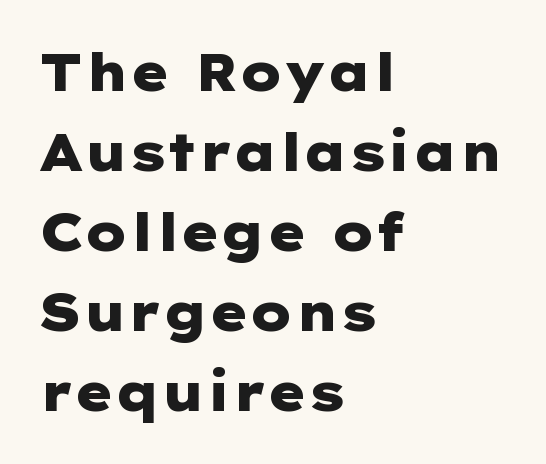
{"serif": "no", "italic": "no", "bold": "yes", "weight": "heavy", "width": "wide", "stroke_contrast": "low", "x_height": "medium", "underline": "no", "align": "left", "line_spacing": "normal", "line_spacing_ratio": 1.54, "letter_spacing": "normal", "letter_spacing_em": 0.0, "glyph_px": 52}
